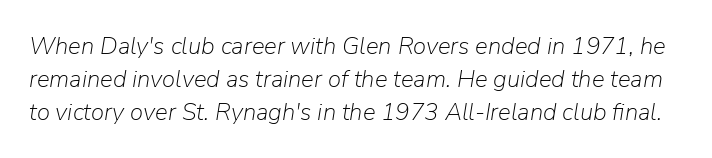
Q: Is the text bold? A: No.
Q: Is the text italic (slanted)? A: Yes, it leans right by about 9 degrees.
Q: Is the text underlined? A: No.
Q: Is the spacing between letters normal or unusually wide? A: Normal.
Q: Is the spacing between lines tight, normal or loose? A: Normal.
